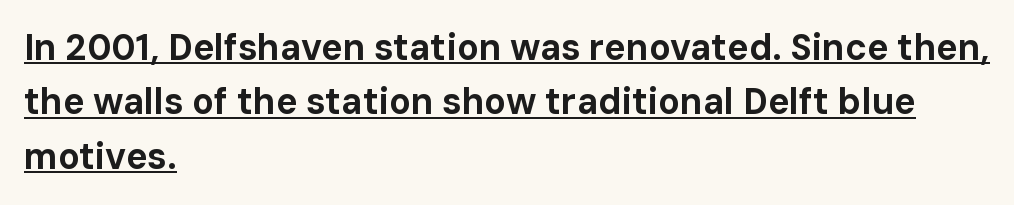
Q: Is the text bold? A: Yes.
Q: Is the text italic (slanted)? A: No, it is upright.
Q: Is the typeface a serif or a sans-serif typeface? A: Sans-serif.
Q: Is the text underlined? A: Yes.
Q: How is the paragraph aligned? A: Left-aligned.
Q: Is the spacing between letters normal or unusually wide? A: Normal.
Q: Is the spacing between lines tight, normal or loose? A: Normal.
Q: Width (condensed, normal, or wide)? A: Normal.
Q: Stroke contrast? A: Low.
Q: x-height? A: Medium.
Q: Monospaced? A: No.
